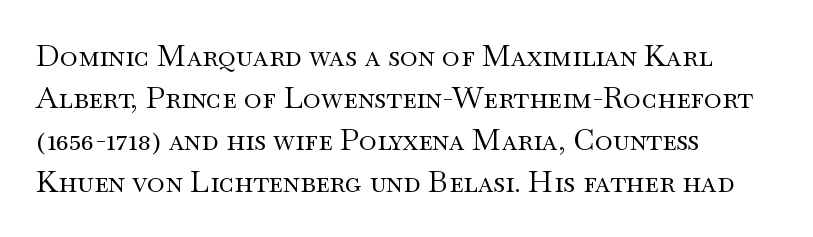
What's the leading like? Ordinary, nothing unusual. Looks like regular typesetting: each glyph gets only the width it needs. No word sits above an underline. The text was rendered using a seriffed face with decorative stroke endings.
